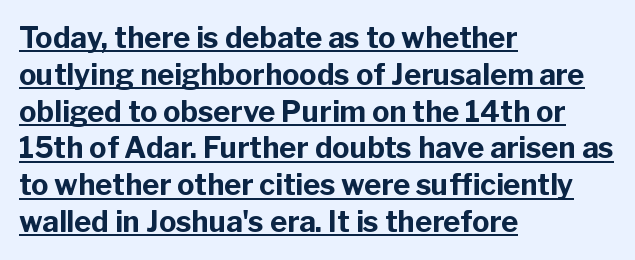
The lines are quadded left. When letters stand straight like this, we call the style roman or upright. Nope, no serifs anywhere on these letters. The vertical gap from one line to the next is medium.
